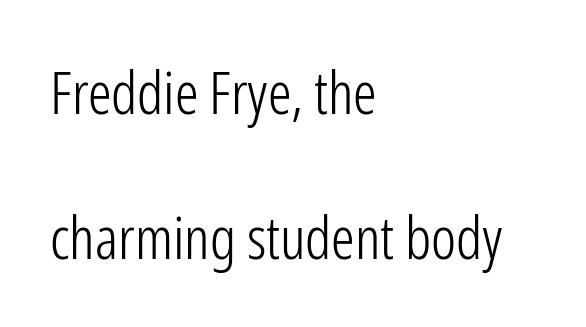
{"serif": "no", "italic": "no", "bold": "no", "weight": "light", "width": "condensed", "stroke_contrast": "low", "x_height": "medium", "monospaced": "no", "underline": "no", "align": "left", "line_spacing": "loose", "line_spacing_ratio": 2.45, "letter_spacing": "normal", "letter_spacing_em": 0.0, "glyph_px": 59}
